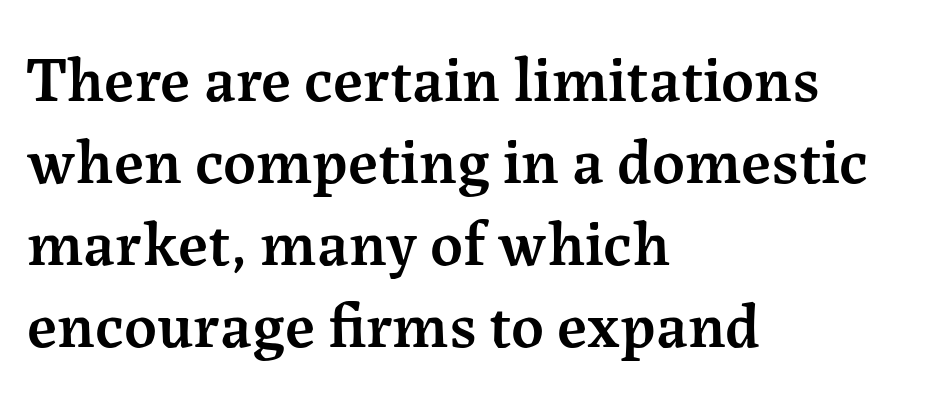
{"serif": "yes", "italic": "no", "bold": "semi", "weight": "semibold", "width": "normal", "stroke_contrast": "medium", "x_height": "medium", "monospaced": "no", "underline": "no", "align": "left", "line_spacing": "normal", "line_spacing_ratio": 1.28, "letter_spacing": "normal", "letter_spacing_em": 0.0, "glyph_px": 64}
